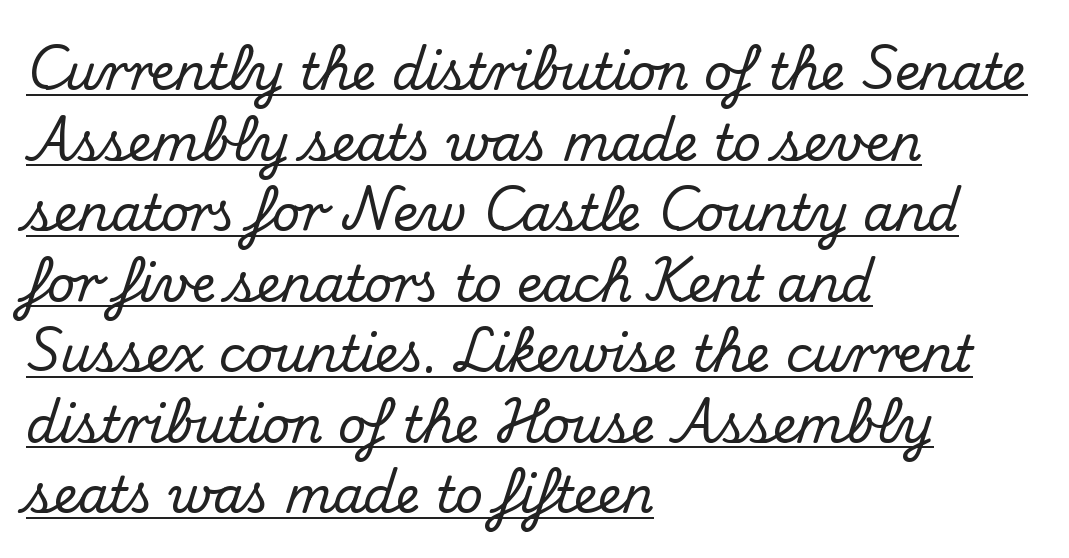
{"serif": "yes", "width": "normal", "stroke_contrast": "medium", "x_height": "small", "monospaced": "no", "underline": "yes", "align": "left", "line_spacing": "normal", "line_spacing_ratio": 1.44, "letter_spacing": "normal", "letter_spacing_em": 0.0, "glyph_px": 49}
